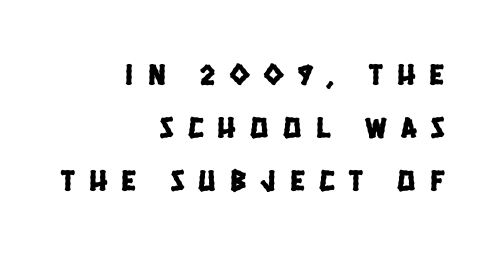
Q: Is the typeface a serif or a sans-serif typeface? A: Sans-serif.
Q: Is the text underlined? A: No.
Q: How is the paragraph aligned? A: Right-aligned.
Q: Is the spacing between letters normal or unusually wide? A: Unusually wide.
Q: Width (condensed, normal, or wide)? A: Condensed.
Q: Stroke contrast? A: Low.
Q: x-height? A: Large.
Q: Monospaced? A: No.
